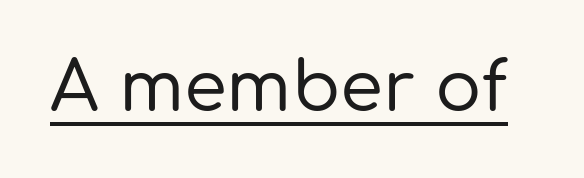
{"serif": "no", "italic": "no", "width": "normal", "stroke_contrast": "low", "x_height": "medium", "monospaced": "no", "underline": "yes", "letter_spacing": "normal", "letter_spacing_em": 0.0, "glyph_px": 69}
